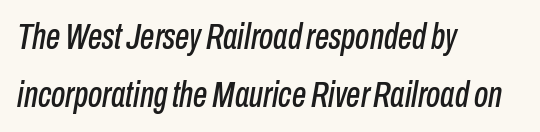
Q: Is the text italic (slanted)? A: Yes, it leans right by about 10 degrees.
Q: Is the text underlined? A: No.
Q: How is the paragraph aligned? A: Left-aligned.
Q: Is the spacing between letters normal or unusually wide? A: Normal.
Q: Is the spacing between lines tight, normal or loose? A: Normal.
Q: Width (condensed, normal, or wide)? A: Condensed.
Q: Stroke contrast? A: Low.
Q: x-height? A: Medium.
Q: Monospaced? A: No.
